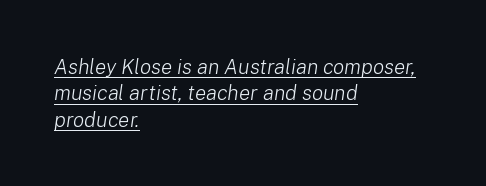
The rag falls on the right side of this text block. Each stroke keeps to a modest, everyday thickness or less. The words here are underlined. Vertically, the passage feels balanced, rows spaced as you'd expect. Italic? Definitely — the glyphs are oblique. This rendering leaves character spacing at its baseline value.
